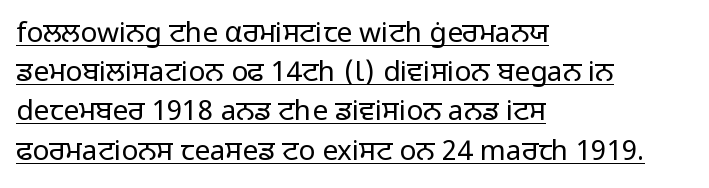
Do the letters lean? They stand straight. Weight: not bold — regular or lighter. Type style note: lacks serifs. The words here are underlined. This sample has the flowing, uneven cadence of proportional lettering.
